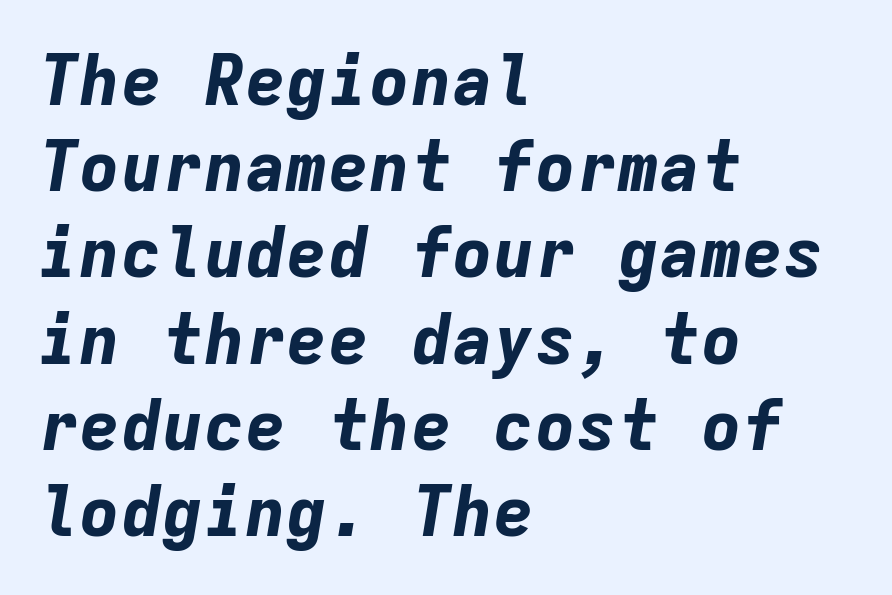
The image shows 69 px bold type, italic (leaning right), monospaced; set left-aligned, normal line spacing (1.25x), normal letter spacing, not underlined; low stroke contrast and a medium x-height.
